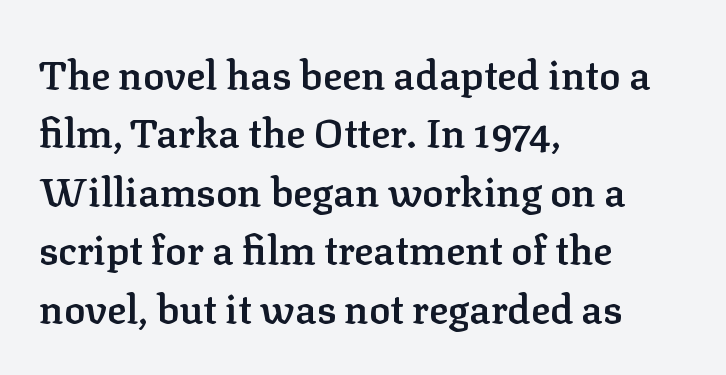
The image shows 40 px semibold serif type, upright; set left-aligned, normal line spacing (1.46x), normal letter spacing, not underlined; low stroke contrast and a medium x-height.
